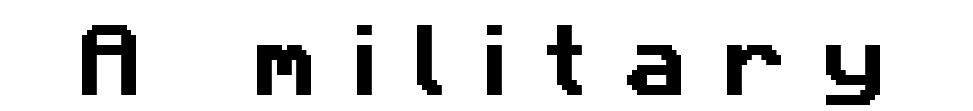
Anything drawn beneath the words? Only blank space. This sample uses a sans-serif face. Inter-character spacing is expanded well beyond the font's built-in metrics. Think of a printed novel: that variable character pitch is what you see here.
